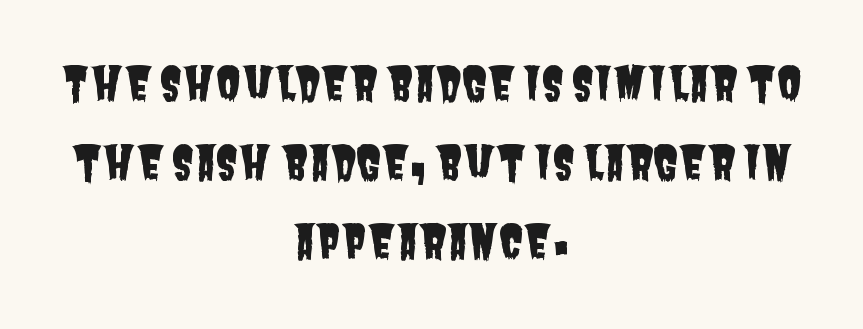
Q: Is the typeface a serif or a sans-serif typeface? A: Sans-serif.
Q: Is the text underlined? A: No.
Q: How is the paragraph aligned? A: Centered.
Q: Is the spacing between letters normal or unusually wide? A: Normal.
Q: Width (condensed, normal, or wide)? A: Condensed.
Q: Stroke contrast? A: Low.
Q: x-height? A: Large.
Q: Monospaced? A: No.
